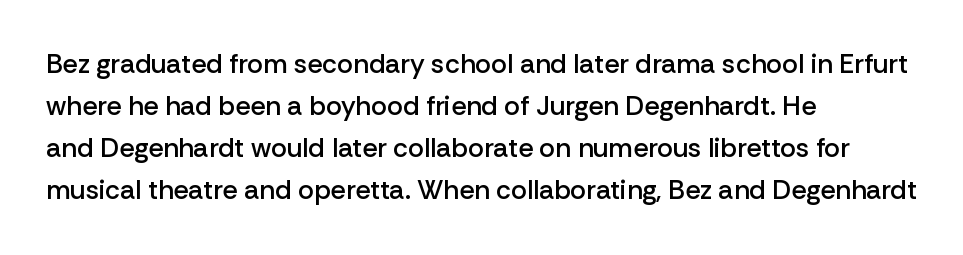
Successive baselines arrive at the customary interval. These lines stack with their left ends in a neat column. Italic? Not at all — the glyphs are vertical. The tracking reads as untouched default to a designer's eye.
